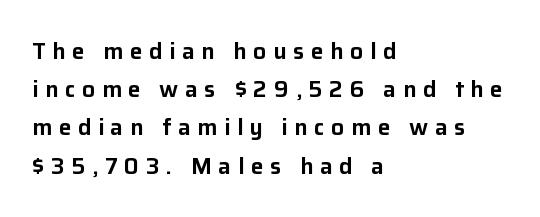
{"italic": "no", "underline": "no", "align": "left", "line_spacing": "normal", "line_spacing_ratio": 1.66, "letter_spacing": "wide", "letter_spacing_em": 0.28, "glyph_px": 23}
